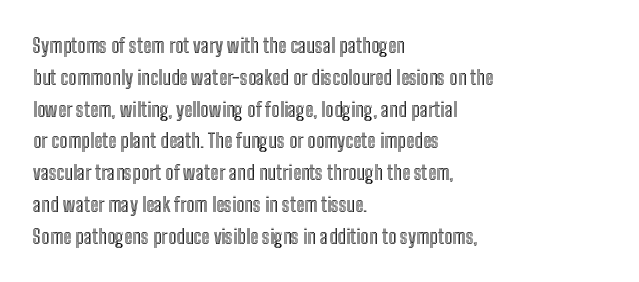
Q: Is the text italic (slanted)? A: No, it is upright.
Q: Is the text underlined? A: No.
Q: How is the paragraph aligned? A: Left-aligned.
Q: Is the spacing between letters normal or unusually wide? A: Normal.
Q: Is the spacing between lines tight, normal or loose? A: Normal.
